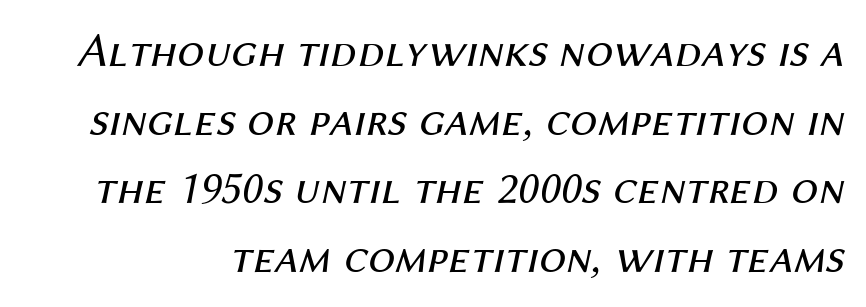
The image shows 48 px regular-weight type, italic (leaning right); set normal line spacing (1.43x), normal letter spacing, not underlined; medium stroke contrast and a medium x-height.
